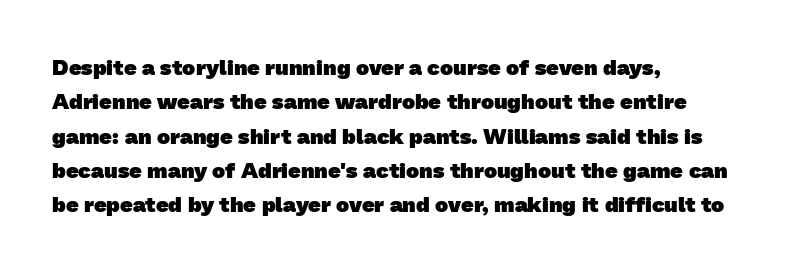
The space directly below the letters is spotless. Visually the block forms a straight wall on the left and a jagged coastline on the right. Inter-character spacing is left at the font's built-in metrics. Heavy, bold letterforms. Regular leading.
